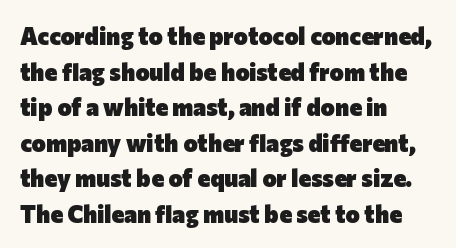
{"italic": "no", "bold": "yes", "underline": "no", "align": "left", "line_spacing": "normal", "line_spacing_ratio": 1.48, "letter_spacing": "normal", "letter_spacing_em": 0.0, "glyph_px": 24}
